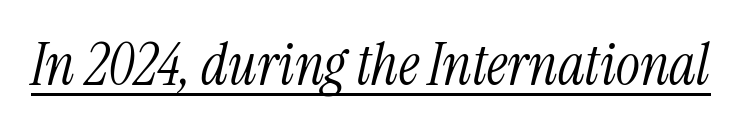
{"serif": "yes", "italic": "yes", "lean": "right", "slant_degrees": 13, "bold": "no", "weight": "light", "width": "condensed", "stroke_contrast": "medium", "x_height": "medium", "monospaced": "no", "underline": "yes", "letter_spacing": "normal", "letter_spacing_em": 0.0, "glyph_px": 57}
